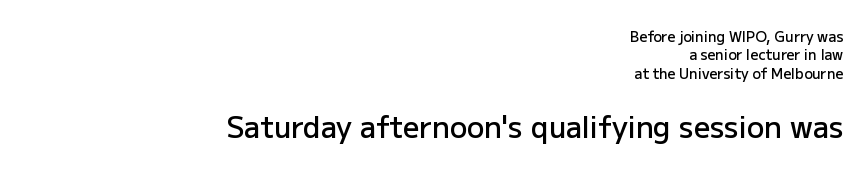
Q: Is the text bold? A: Semi-bold.
Q: Is the text italic (slanted)? A: No, it is upright.
Q: Is the typeface a serif or a sans-serif typeface? A: Sans-serif.
Q: Is the text underlined? A: No.
Q: How is the paragraph aligned? A: Right-aligned.
Q: Is the spacing between letters normal or unusually wide? A: Normal.
Q: Is the spacing between lines tight, normal or loose? A: Normal.
Q: Which block of text is set in a larger size, the first (top) or the second (bottom)? A: The second (bottom) one.
Q: Width (condensed, normal, or wide)? A: Normal.
Q: Stroke contrast? A: Low.
Q: x-height? A: Medium.
Q: Monospaced? A: No.
